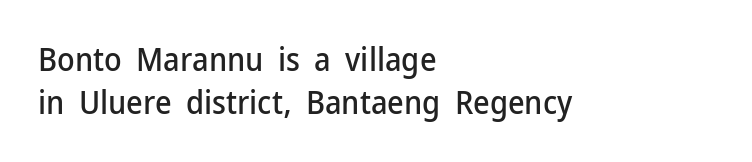
The image shows 32 px sans-serif type, upright; set left-aligned, normal line spacing (1.34x), normal letter spacing, not underlined; low stroke contrast and a medium x-height.
